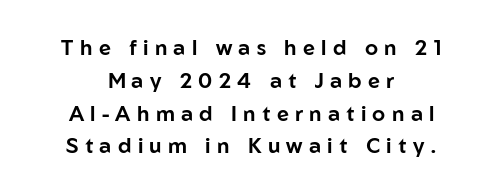
The vertical gap from one line to the next is medium. The font's upright variant was chosen for this text. Reading down the block, each line starts at a different indent, mirrored at its end. Words float on clear page, feet unadorned.
